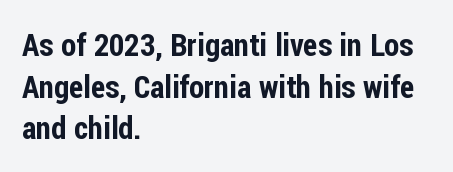
Q: Is the text italic (slanted)? A: No, it is upright.
Q: Is the typeface a serif or a sans-serif typeface? A: Sans-serif.
Q: Is the text underlined? A: No.
Q: How is the paragraph aligned? A: Left-aligned.
Q: Is the spacing between letters normal or unusually wide? A: Normal.
Q: Is the spacing between lines tight, normal or loose? A: Normal.
Q: Width (condensed, normal, or wide)? A: Condensed.
Q: Stroke contrast? A: Low.
Q: x-height? A: Medium.
Q: Monospaced? A: No.
